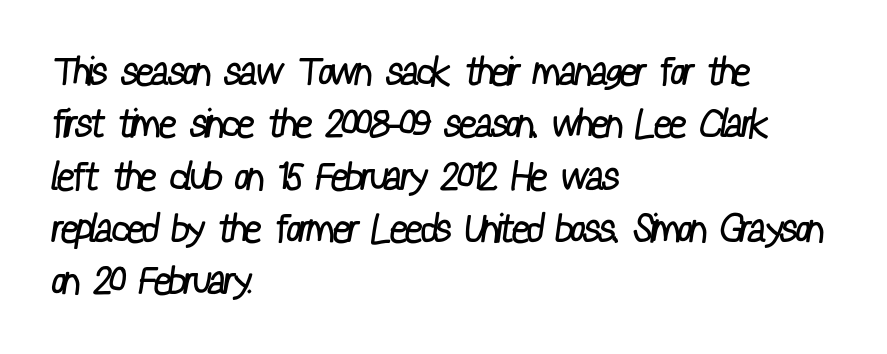
The passage shown is not underscored anywhere. Think of a printed novel: that variable character pitch is what you see here. Does the copy run flush right? No — it runs flush left. Heft: none added — not bold.
